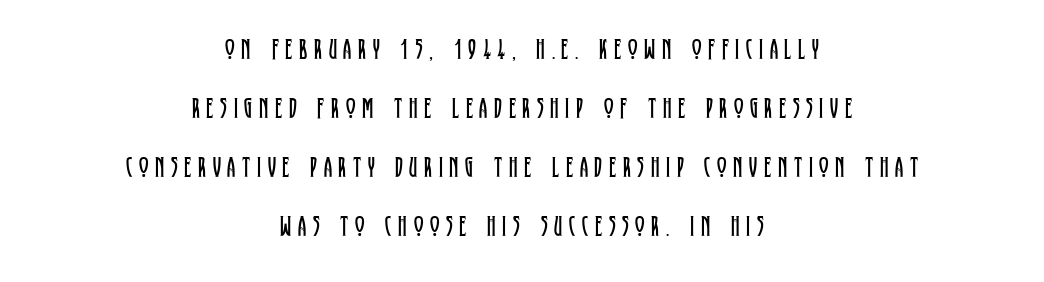
The image shows 29 px regular-weight, condensed serif type, upright; set centered, loose line spacing (2.04x), unusually wide letter spacing (+0.23 em), not underlined; low stroke contrast and a large x-height.
